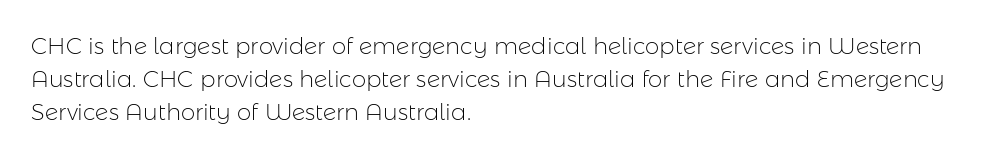
The image shows 23 px text type, upright; set left-aligned, normal line spacing (1.44x), normal letter spacing, not underlined.
